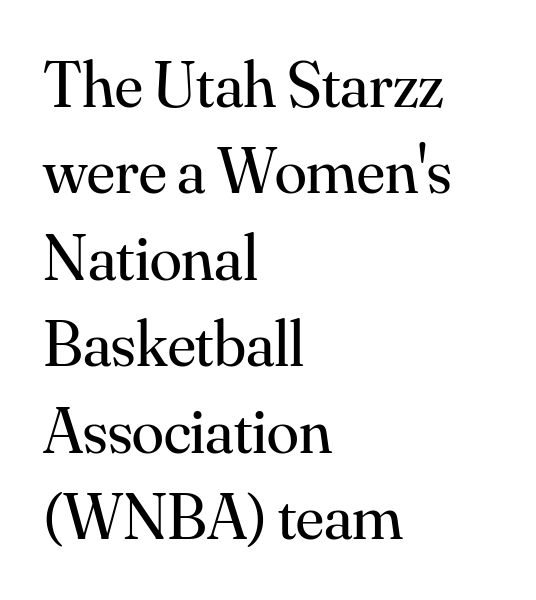
Line spacing here is normal. The passage shown has conventional tracking throughout. The paragraph has a hard left edge and a soft right edge. Classification — serif. No extra ink here — the face is not bold. You could not count columns in this text — the font is proportionally spaced.
